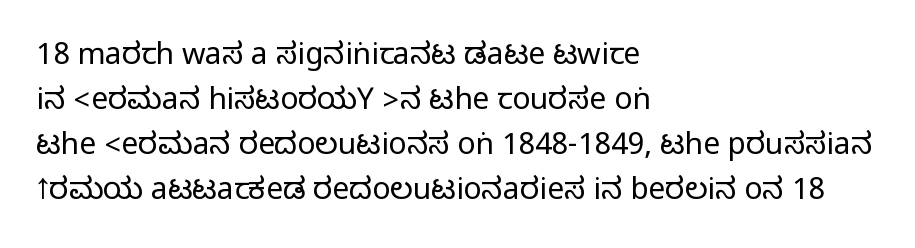
The image shows 30 px condensed sans-serif type, upright; set left-aligned, normal line spacing (1.5x), normal letter spacing, not underlined; medium stroke contrast.
